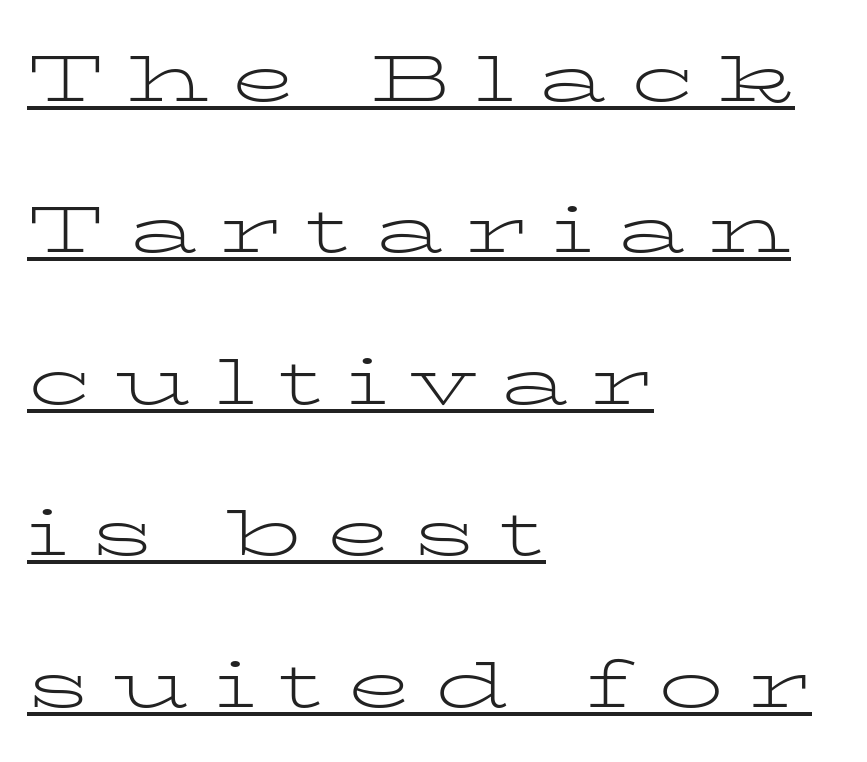
The image shows 65 px light, wide serif type, upright; set left-aligned, loose line spacing (2.33x), unusually wide letter spacing (+0.36 em), underlined; low stroke contrast and a medium x-height.
